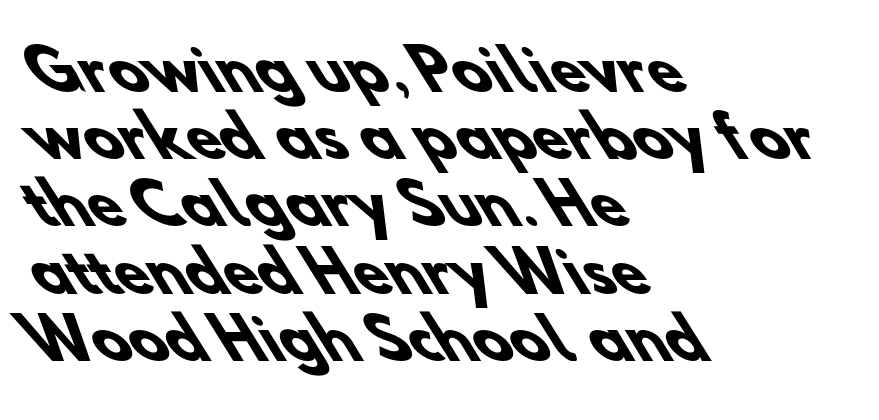
Q: Is the text bold? A: Yes.
Q: Is the typeface a serif or a sans-serif typeface? A: Sans-serif.
Q: Is the text underlined? A: No.
Q: How is the paragraph aligned? A: Left-aligned.
Q: Is the spacing between letters normal or unusually wide? A: Normal.
Q: Width (condensed, normal, or wide)? A: Normal.
Q: Stroke contrast? A: Low.
Q: x-height? A: Small.
Q: Monospaced? A: No.
